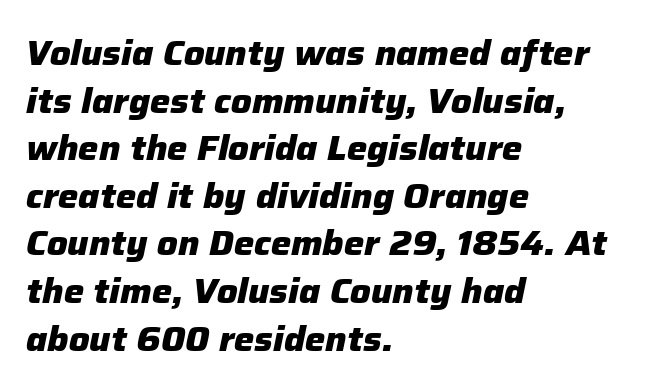
{"italic": "yes", "lean": "right", "slant_degrees": 12, "bold": "yes", "weight": "heavy", "width": "normal", "stroke_contrast": "low", "x_height": "medium", "monospaced": "no", "underline": "no", "align": "left", "line_spacing": "normal", "line_spacing_ratio": 1.4, "letter_spacing": "normal", "letter_spacing_em": 0.0, "glyph_px": 34}
